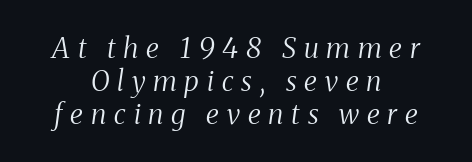
To sum up the face: it has serifs. Check under the words: just untouched page. A typesetter would call this heavily tracked-out type. Weight: not bold — regular or lighter. The face used here has a pronounced slope to its letters. Caption: multi-line text, centered on the measure.
